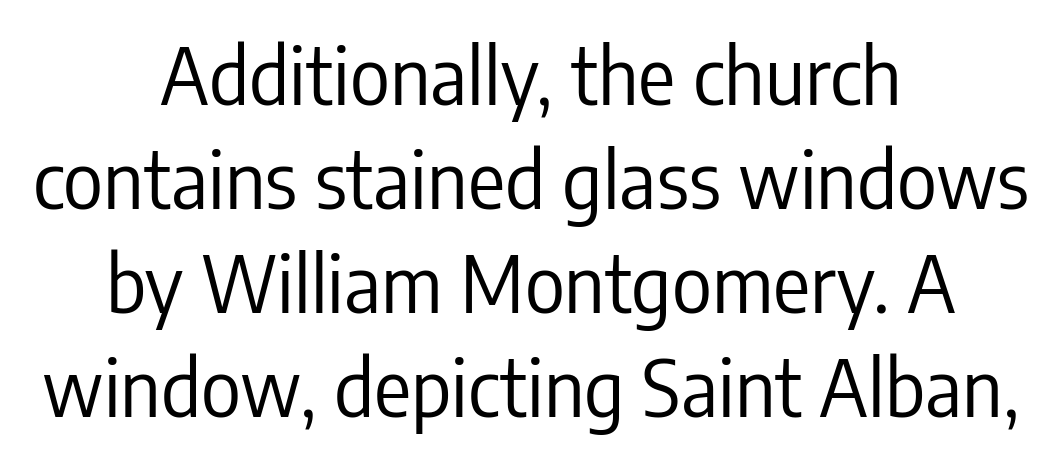
The baseline area is clear. Inter-character spacing is left at the font's built-in metrics. The setting favours the middle, as headings and verse often do. A roman cut, with each character standing at attention. The designer went with a sans here, leaving each stem footless.
